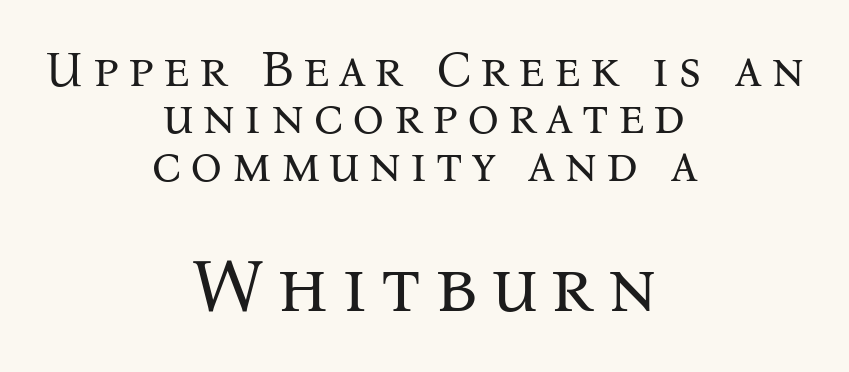
{"serif": "yes", "italic": "no", "bold": "no", "weight": "regular", "width": "normal", "stroke_contrast": "medium", "x_height": "medium", "monospaced": "no", "underline": "no", "align": "center", "line_spacing": "tight", "line_spacing_ratio": 0.95, "larger_block": "second", "size_ratio": 1.5, "glyph_px": 75}
